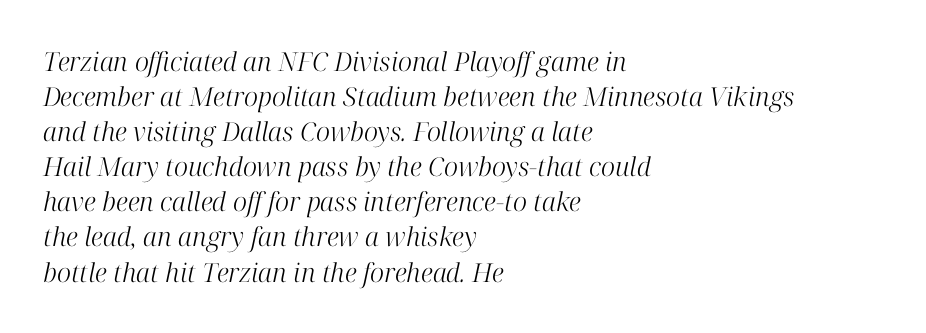
A normal amount of white space separates one row of letters from the next. Look at the tracking — it's just the regular setting, nothing added. Underlining? Definitely not there. Weight class: somewhere from thin through regular.
